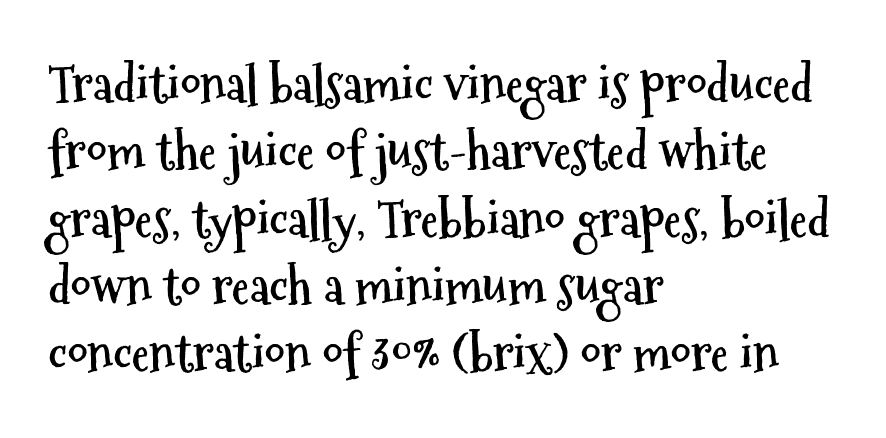
The image shows 51 px semibold, condensed sans-serif type, upright; set left-aligned, normal line spacing (1.32x), normal letter spacing, not underlined; medium stroke contrast and a medium x-height.
